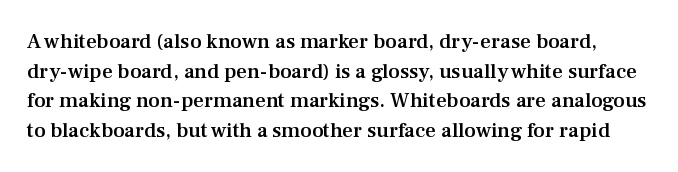
{"italic": "no", "bold": "semi", "underline": "no", "line_spacing": "normal", "line_spacing_ratio": 1.41, "letter_spacing": "normal", "letter_spacing_em": 0.0, "glyph_px": 21}
